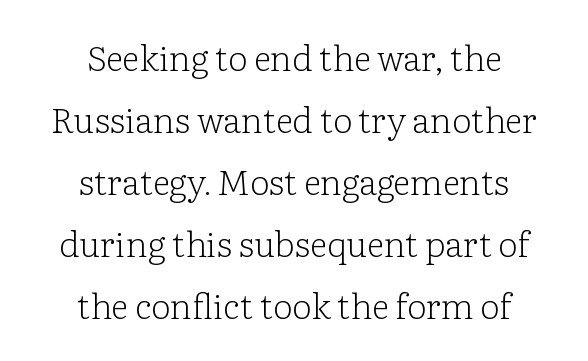
Q: Is the text bold? A: No.
Q: Is the text italic (slanted)? A: No, it is upright.
Q: Is the typeface a serif or a sans-serif typeface? A: Serif.
Q: Is the text underlined? A: No.
Q: How is the paragraph aligned? A: Centered.
Q: Is the spacing between letters normal or unusually wide? A: Normal.
Q: Width (condensed, normal, or wide)? A: Normal.
Q: Stroke contrast? A: Low.
Q: x-height? A: Medium.
Q: Monospaced? A: No.
